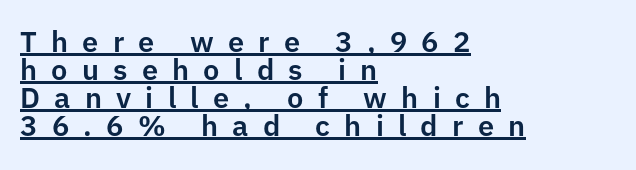
The image shows 29 px sans-serif type, upright; set left-aligned, tight line spacing (0.96x), unusually wide letter spacing (+0.49 em), underlined; low stroke contrast and a medium x-height.
